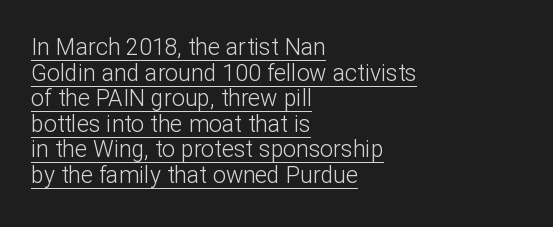
Q: Is the text bold? A: No.
Q: Is the text italic (slanted)? A: No, it is upright.
Q: Is the text underlined? A: Yes.
Q: How is the paragraph aligned? A: Left-aligned.
Q: Is the spacing between letters normal or unusually wide? A: Normal.
Q: Is the spacing between lines tight, normal or loose? A: Tight.
